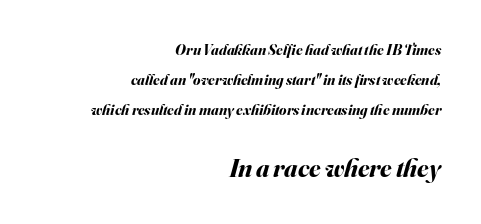
The image shows 26 px bold type, italic (leaning right); set right-aligned, loose line spacing (2.0x), normal letter spacing, not underlined; the second (bottom) block is 1.73x larger.
